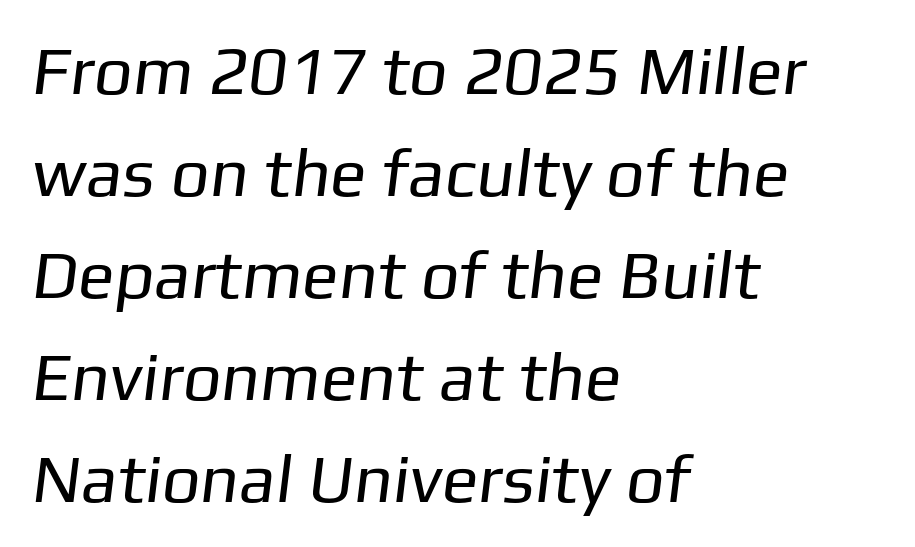
The image shows 68 px regular-weight sans-serif type; set left-aligned, normal line spacing (1.5x), normal letter spacing, not underlined; low stroke contrast and a medium x-height.
